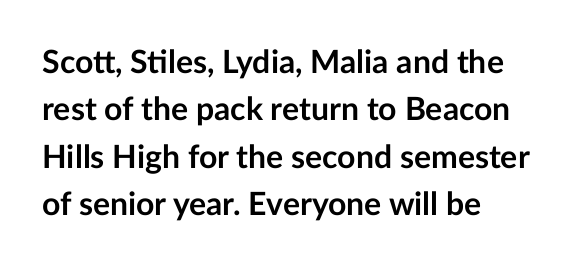
The image shows 32 px semibold sans-serif type, upright; set left-aligned, normal line spacing (1.48x), normal letter spacing, not underlined; low stroke contrast and a medium x-height.
